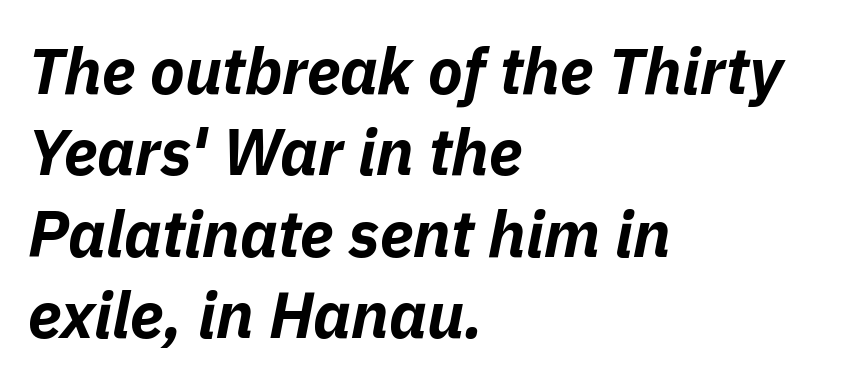
Strokes here are thick enough to call this a true bold. Underlining? Definitely not there. This is oblique type, the kind used for emphasis or titles. This rendering uses left alignment, leaving the right contour irregular. Each letter keeps its own natural width here, so spacing adapts to shape.
